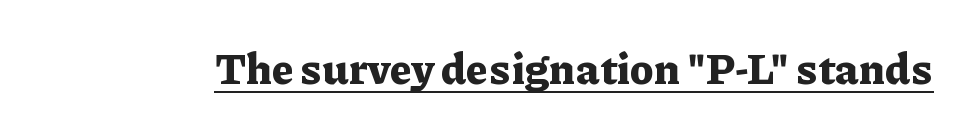
The image shows 43 px bold serif type, upright; set normal letter spacing, underlined; low stroke contrast and a medium x-height.
